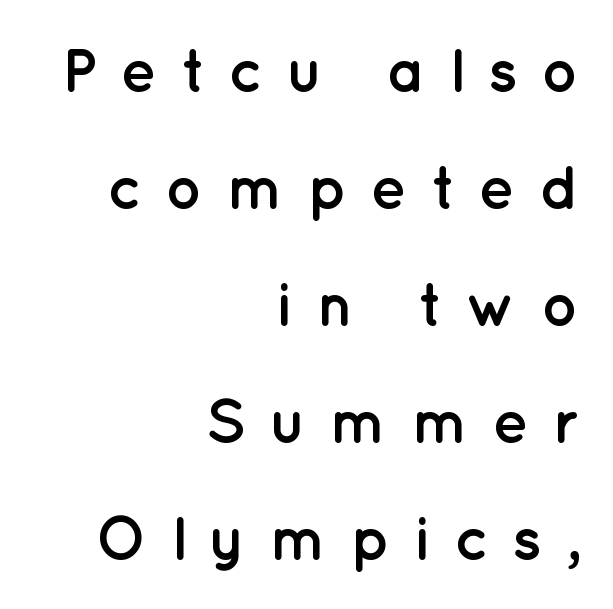
The image shows 61 px semibold sans-serif type, upright; set right-aligned, loose line spacing (1.92x), unusually wide letter spacing (+0.38 em), not underlined; low stroke contrast and a medium x-height.
